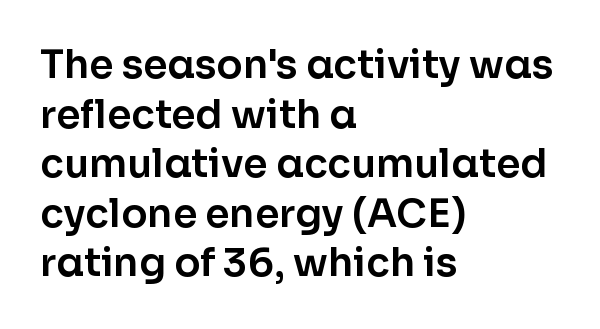
{"serif": "no", "italic": "no", "width": "normal", "stroke_contrast": "low", "x_height": "medium", "monospaced": "no", "underline": "no", "align": "left", "line_spacing": "normal", "line_spacing_ratio": 1.27, "letter_spacing": "normal", "letter_spacing_em": 0.0, "glyph_px": 39}
